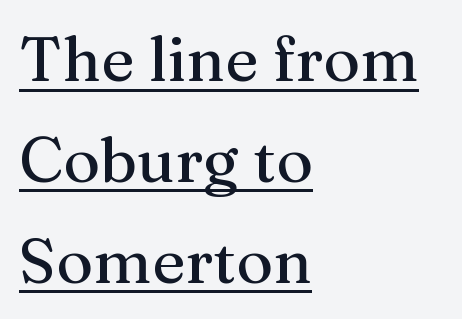
Look at the bottom of the vertical strokes: they flare into serifs here. Spacing verdict: proportional, widths tailored to each character. The lettering stays uniformly vertical, giving the passage a roman look. Spacing between characters is what you'd get straight out of the box. Honestly, the underline is the first thing you notice here.
